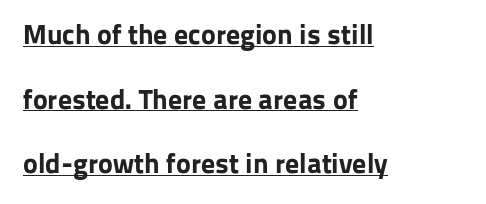
{"serif": "no", "italic": "no", "bold": "yes", "weight": "bold", "width": "normal", "stroke_contrast": "low", "x_height": "medium", "monospaced": "no", "underline": "yes", "align": "left", "line_spacing": "loose", "line_spacing_ratio": 2.31, "letter_spacing": "normal", "letter_spacing_em": 0.0, "glyph_px": 28}
